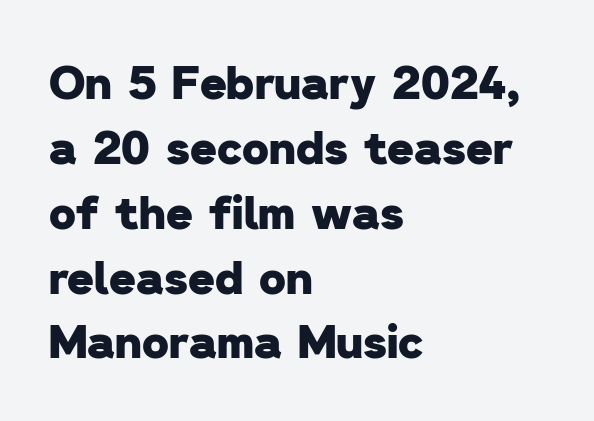
The image shows 46 px heavy sans-serif type; set left-aligned, normal line spacing (1.41x), normal letter spacing, not underlined; low stroke contrast and a medium x-height.
